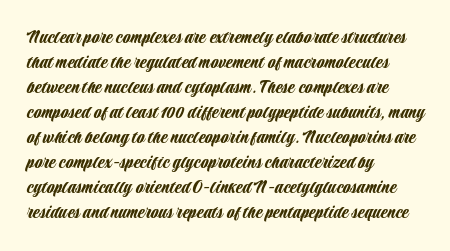
The space between consecutive lines is moderate. The area under the type is left untouched. The letters sit at their default tracking, neither squeezed nor spread. This rendering uses left alignment, leaving the right contour irregular.
